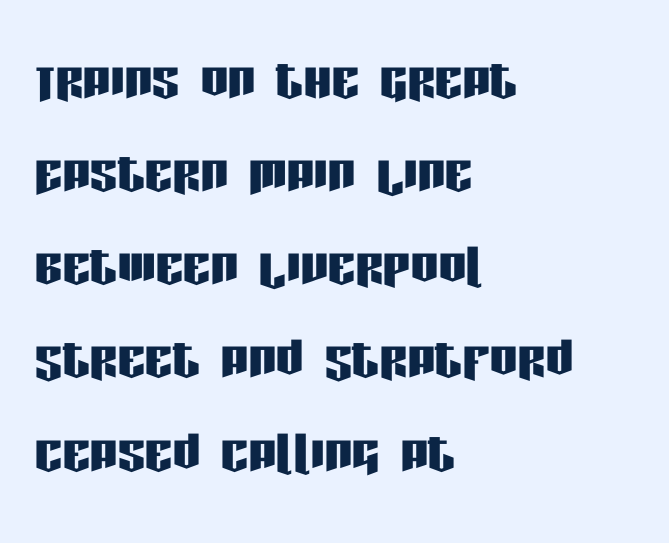
Q: Is the text italic (slanted)? A: No, it is upright.
Q: Is the typeface a serif or a sans-serif typeface? A: Sans-serif.
Q: Is the text underlined? A: No.
Q: How is the paragraph aligned? A: Left-aligned.
Q: Is the spacing between letters normal or unusually wide? A: Normal.
Q: Is the spacing between lines tight, normal or loose? A: Normal.
Q: Width (condensed, normal, or wide)? A: Condensed.
Q: Stroke contrast? A: Low.
Q: x-height? A: Large.
Q: Monospaced? A: No.
